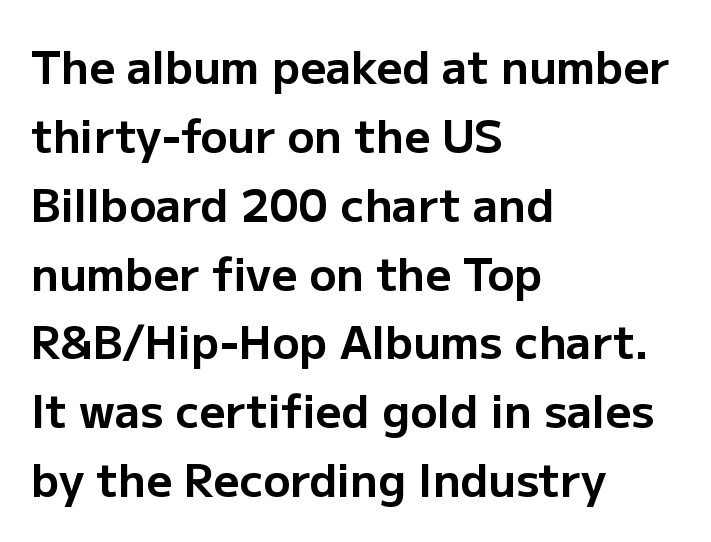
Q: Is the text bold? A: Yes.
Q: Is the text italic (slanted)? A: No, it is upright.
Q: Is the typeface a serif or a sans-serif typeface? A: Sans-serif.
Q: Is the text underlined? A: No.
Q: How is the paragraph aligned? A: Left-aligned.
Q: Is the spacing between letters normal or unusually wide? A: Normal.
Q: Is the spacing between lines tight, normal or loose? A: Normal.
Q: Width (condensed, normal, or wide)? A: Normal.
Q: Stroke contrast? A: Low.
Q: x-height? A: Medium.
Q: Monospaced? A: No.
